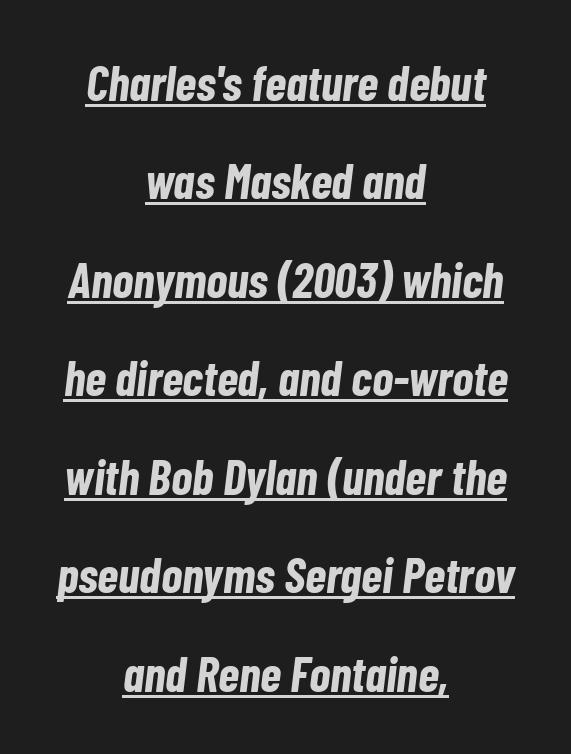
Q: Is the text bold? A: Yes.
Q: Is the text italic (slanted)? A: Yes, it leans right by about 7 degrees.
Q: Is the text underlined? A: Yes.
Q: How is the paragraph aligned? A: Centered.
Q: Is the spacing between letters normal or unusually wide? A: Normal.
Q: Is the spacing between lines tight, normal or loose? A: Loose.
Q: Width (condensed, normal, or wide)? A: Condensed.
Q: Stroke contrast? A: Low.
Q: x-height? A: Medium.
Q: Monospaced? A: No.
